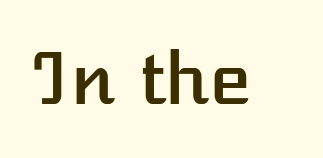
Q: Is the text italic (slanted)? A: No, it is upright.
Q: Is the text underlined? A: No.
Q: Is the spacing between letters normal or unusually wide? A: Normal.
Q: Width (condensed, normal, or wide)? A: Normal.
Q: Stroke contrast? A: Low.
Q: x-height? A: Medium.
Q: Monospaced? A: No.
